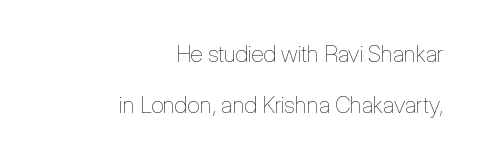
Q: Is the text bold? A: No.
Q: Is the text italic (slanted)? A: No, it is upright.
Q: Is the text underlined? A: No.
Q: How is the paragraph aligned? A: Right-aligned.
Q: Is the spacing between letters normal or unusually wide? A: Normal.
Q: Is the spacing between lines tight, normal or loose? A: Loose.
